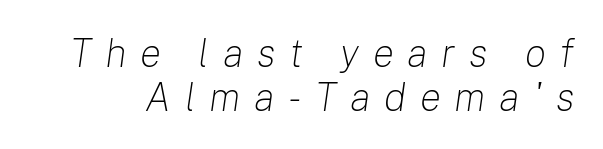
The image shows 40 px light type, italic (leaning right); set tight line spacing (1.09x), unusually wide letter spacing (+0.34 em), not underlined; low stroke contrast and a medium x-height.
